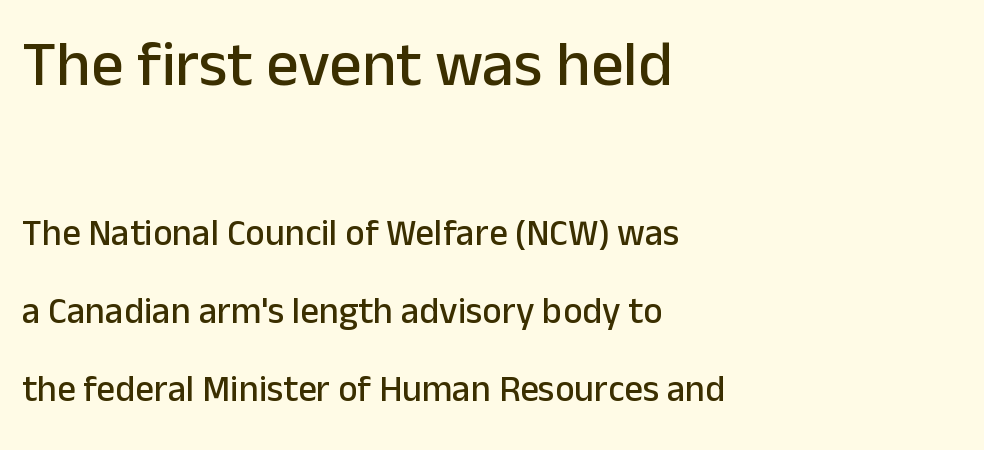
Q: Is the text italic (slanted)? A: No, it is upright.
Q: Is the typeface a serif or a sans-serif typeface? A: Sans-serif.
Q: Is the text underlined? A: No.
Q: How is the paragraph aligned? A: Left-aligned.
Q: Is the spacing between letters normal or unusually wide? A: Normal.
Q: Is the spacing between lines tight, normal or loose? A: Loose.
Q: Which block of text is set in a larger size, the first (top) or the second (bottom)? A: The first (top) one.
Q: Width (condensed, normal, or wide)? A: Normal.
Q: Stroke contrast? A: Low.
Q: x-height? A: Medium.
Q: Monospaced? A: No.
